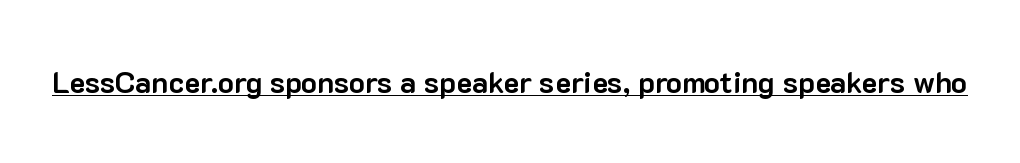
Q: Is the text bold? A: Yes.
Q: Is the text italic (slanted)? A: No, it is upright.
Q: Is the typeface a serif or a sans-serif typeface? A: Sans-serif.
Q: Is the text underlined? A: Yes.
Q: Is the spacing between letters normal or unusually wide? A: Normal.
Q: Width (condensed, normal, or wide)? A: Normal.
Q: Stroke contrast? A: Low.
Q: x-height? A: Medium.
Q: Monospaced? A: No.
